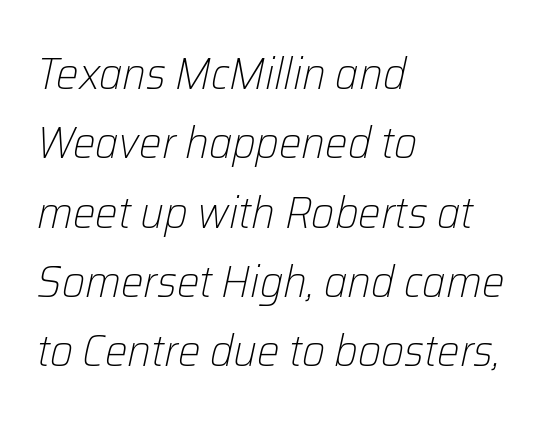
The image shows 45 px light type, italic (leaning right); set left-aligned, normal line spacing (1.54x), normal letter spacing, not underlined; low stroke contrast and a medium x-height.
